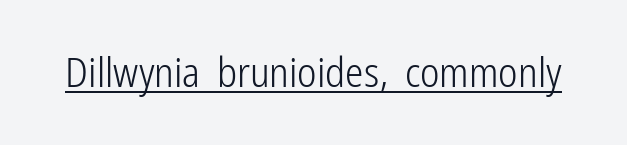
Q: Is the text bold? A: No.
Q: Is the text italic (slanted)? A: No, it is upright.
Q: Is the typeface a serif or a sans-serif typeface? A: Sans-serif.
Q: Is the text underlined? A: Yes.
Q: Is the spacing between letters normal or unusually wide? A: Normal.
Q: Width (condensed, normal, or wide)? A: Condensed.
Q: Stroke contrast? A: Low.
Q: x-height? A: Medium.
Q: Monospaced? A: No.
